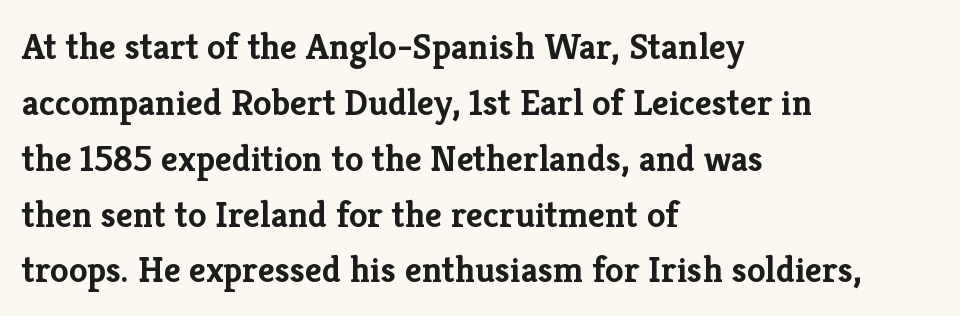
A typesetter would call this proportional, since set widths differ per character. Notice how descenders clear the ascenders below comfortably — that's standard leading. A student would call this left alignment; a typographer would say flush left, rag right. Designer's note — italics off, roman on. Serif or sans? Serif — the stroke terminals have little feet. The horizontal fit of the characters is conventional and even.
